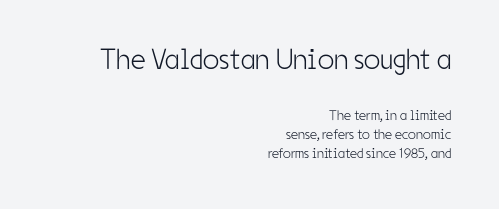
Think standard paragraph weight, or any step lighter than that. There is no visible air inserted between adjacent glyphs. The paragraph has a hard right edge and a soft left edge. The rendering uses a moderate line-height, typical for paragraphs. What kind of face is this? One without serifs — a sans.
